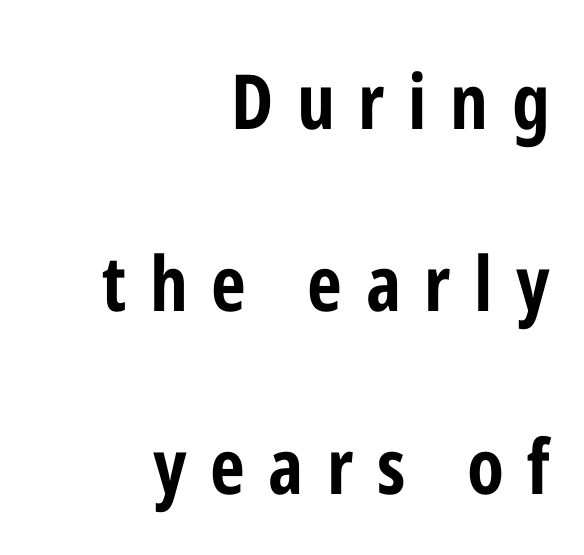
The image shows 76 px bold, condensed sans-serif type, upright; set right-aligned, loose line spacing (2.4x), unusually wide letter spacing (+0.31 em), not underlined; low stroke contrast and a medium x-height.
